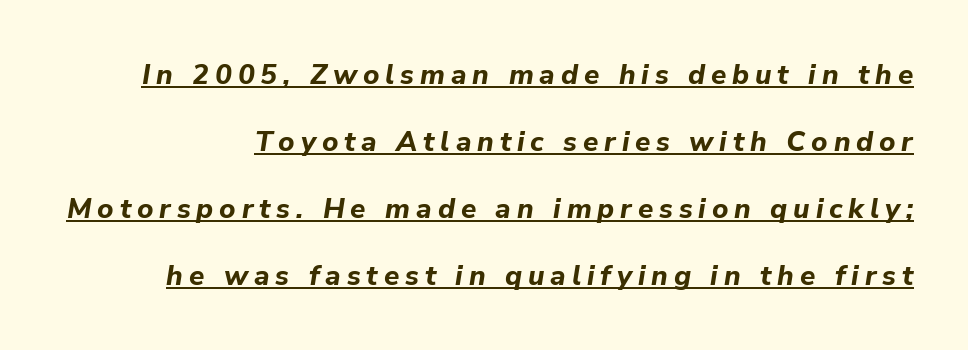
Q: Is the text bold? A: Yes.
Q: Is the text italic (slanted)? A: Yes, it leans right by about 9 degrees.
Q: Is the text underlined? A: Yes.
Q: Is the spacing between letters normal or unusually wide? A: Unusually wide.
Q: Is the spacing between lines tight, normal or loose? A: Loose.
Q: Width (condensed, normal, or wide)? A: Normal.
Q: Stroke contrast? A: Low.
Q: x-height? A: Medium.
Q: Monospaced? A: No.
